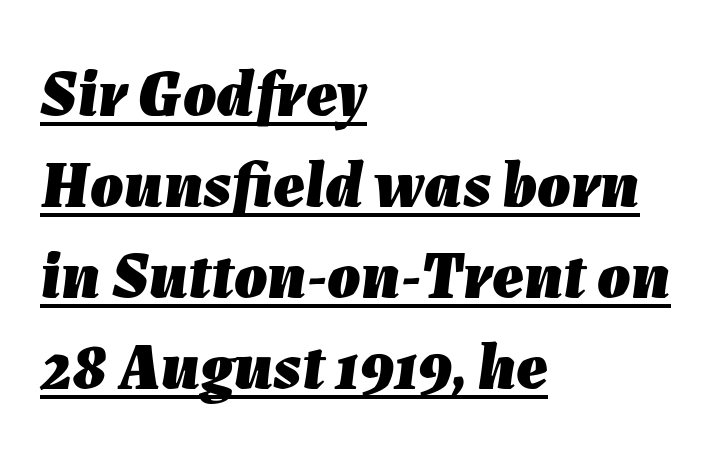
Observe the ordinary spacing: letters are neighbours, not strangers. A continuous stroke trails under the words, as in a hyperlink. A typesetter would call this proportional, since set widths differ per character. How heavy is the stroke? Heavy — this is a bold. The line-height multiplier appears to be the usual default.
